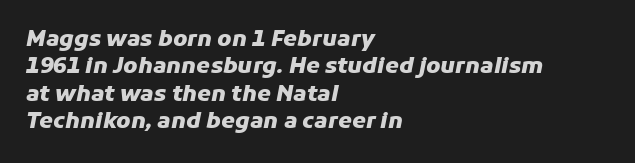
{"italic": "yes", "lean": "right", "slant_degrees": 11, "bold": "yes", "underline": "no", "align": "left", "line_spacing_ratio": 1.24, "letter_spacing": "normal", "letter_spacing_em": 0.0, "glyph_px": 22}
